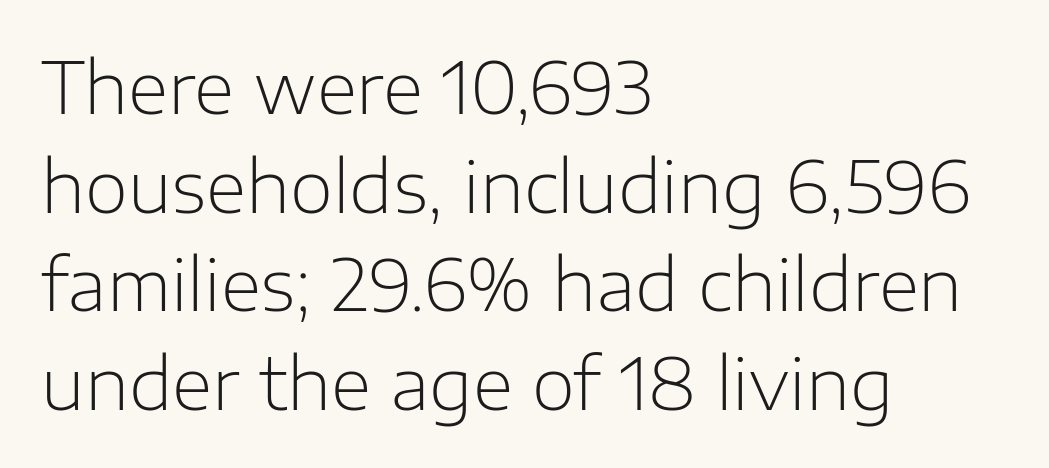
The image shows 70 px light sans-serif type, upright; set left-aligned, normal line spacing (1.41x), normal letter spacing, not underlined; low stroke contrast and a medium x-height.
